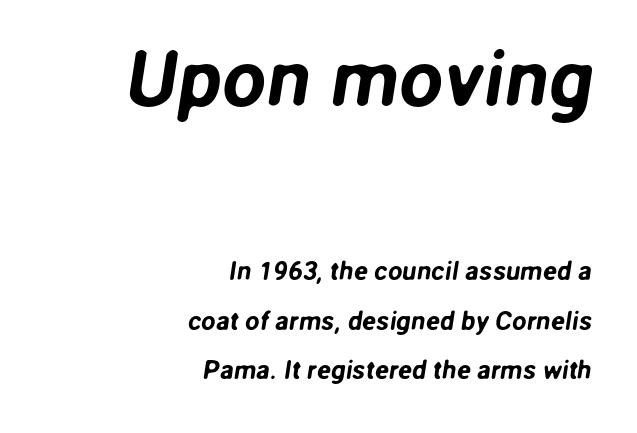
Q: Is the typeface a serif or a sans-serif typeface? A: Sans-serif.
Q: Is the text underlined? A: No.
Q: How is the paragraph aligned? A: Right-aligned.
Q: Is the spacing between letters normal or unusually wide? A: Normal.
Q: Is the spacing between lines tight, normal or loose? A: Loose.
Q: Which block of text is set in a larger size, the first (top) or the second (bottom)? A: The first (top) one.
Q: Width (condensed, normal, or wide)? A: Normal.
Q: Stroke contrast? A: Low.
Q: x-height? A: Medium.
Q: Monospaced? A: No.
